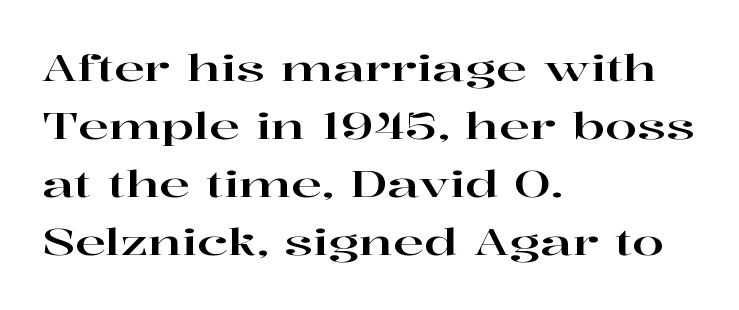
The image shows 37 px wide serif type, upright; set left-aligned, normal line spacing (1.57x), normal letter spacing, not underlined; high stroke contrast and a medium x-height.
